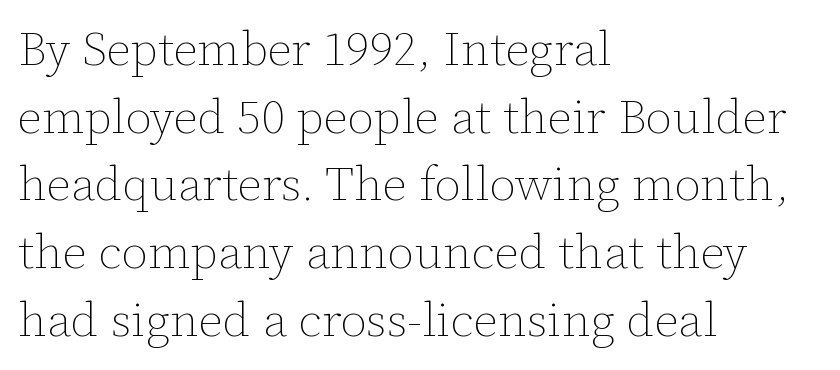
{"italic": "no", "bold": "no", "weight": "thin", "width": "normal", "stroke_contrast": "low", "x_height": "medium", "monospaced": "no", "underline": "no", "align": "left", "line_spacing": "normal", "line_spacing_ratio": 1.41, "letter_spacing": "normal", "letter_spacing_em": 0.0, "glyph_px": 48}
